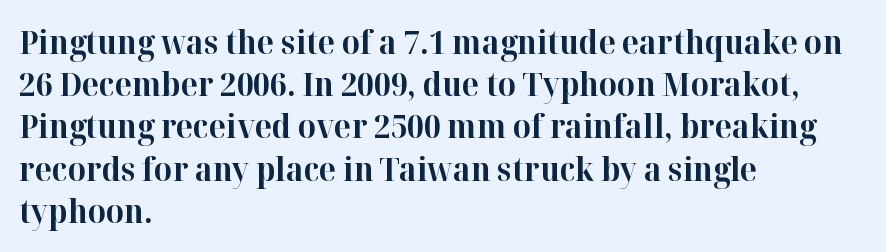
Q: Is the text bold? A: Yes.
Q: Is the text italic (slanted)? A: No, it is upright.
Q: Is the typeface a serif or a sans-serif typeface? A: Serif.
Q: Is the text underlined? A: No.
Q: How is the paragraph aligned? A: Left-aligned.
Q: Is the spacing between letters normal or unusually wide? A: Normal.
Q: Is the spacing between lines tight, normal or loose? A: Normal.
Q: Width (condensed, normal, or wide)? A: Normal.
Q: Stroke contrast? A: High.
Q: x-height? A: Medium.
Q: Monospaced? A: No.
